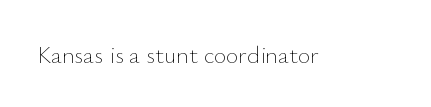
Q: Is the text bold? A: No.
Q: Is the text italic (slanted)? A: No, it is upright.
Q: Is the text underlined? A: No.
Q: Is the spacing between letters normal or unusually wide? A: Normal.
